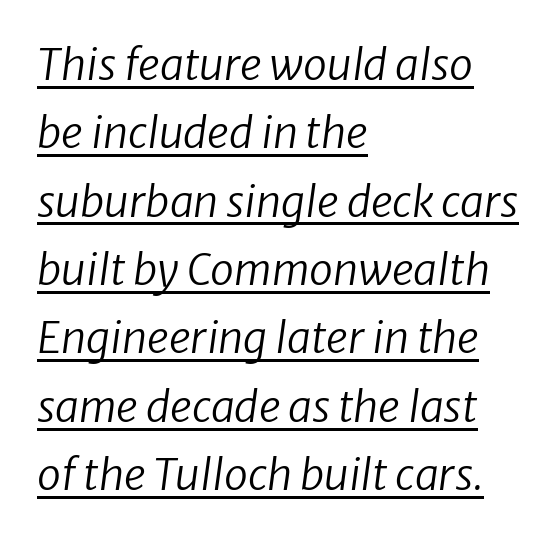
Stem width sits at or under what a default text font uses. Every row of glyphs begins at an identical x-position on the left. A typesetter would call this proportional, since set widths differ per character. Italic? Definitely — the glyphs are oblique.
